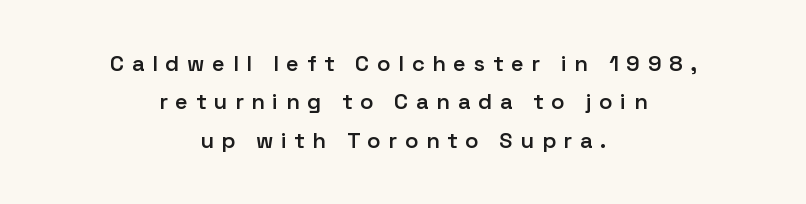
The image shows 22 px text type, upright; set centered, line spacing 1.74x, unusually wide letter spacing (+0.35 em), not underlined.
